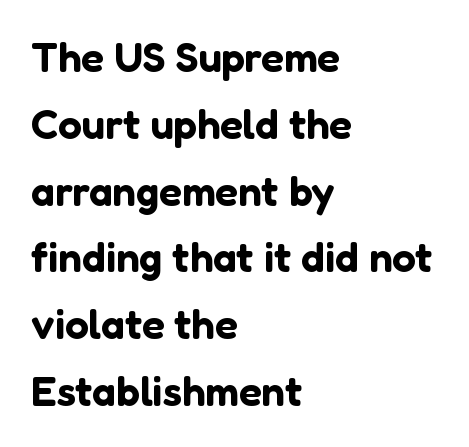
{"serif": "no", "italic": "no", "width": "normal", "stroke_contrast": "low", "x_height": "medium", "monospaced": "no", "underline": "no", "align": "left", "line_spacing": "normal", "line_spacing_ratio": 1.59, "letter_spacing": "normal", "letter_spacing_em": 0.0, "glyph_px": 42}
